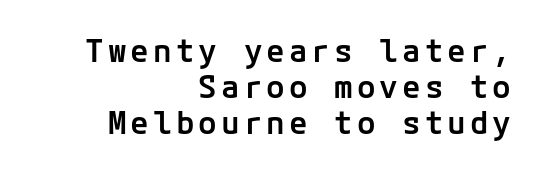
The image shows 31 px semibold sans-serif type, upright; set right-aligned, line spacing 1.16x, not underlined; low stroke contrast and a medium x-height.
